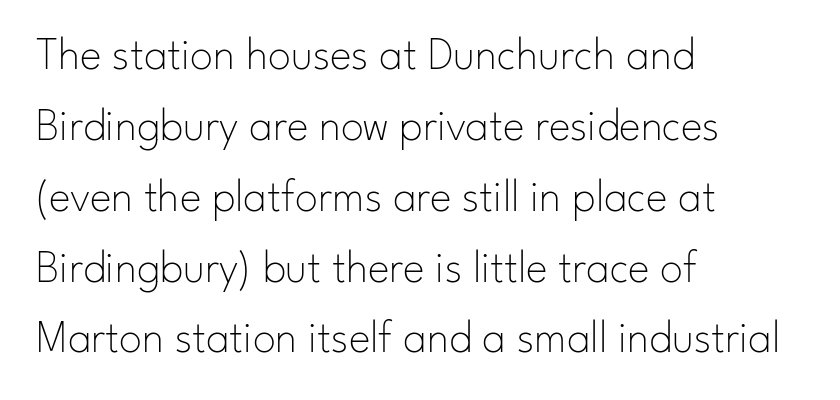
Honestly, the letter spacing is just normal — you wouldn't notice it. Varying glyph widths throughout — classic text-font behaviour. A typesetter would call this leading conventional body-copy spacing. Rule under the text: the space is simply empty.
